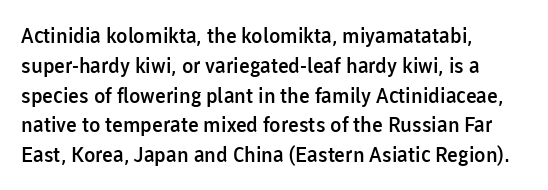
Q: Is the text bold? A: Semi-bold.
Q: Is the text italic (slanted)? A: No, it is upright.
Q: Is the text underlined? A: No.
Q: How is the paragraph aligned? A: Left-aligned.
Q: Is the spacing between letters normal or unusually wide? A: Normal.
Q: Is the spacing between lines tight, normal or loose? A: Normal.
